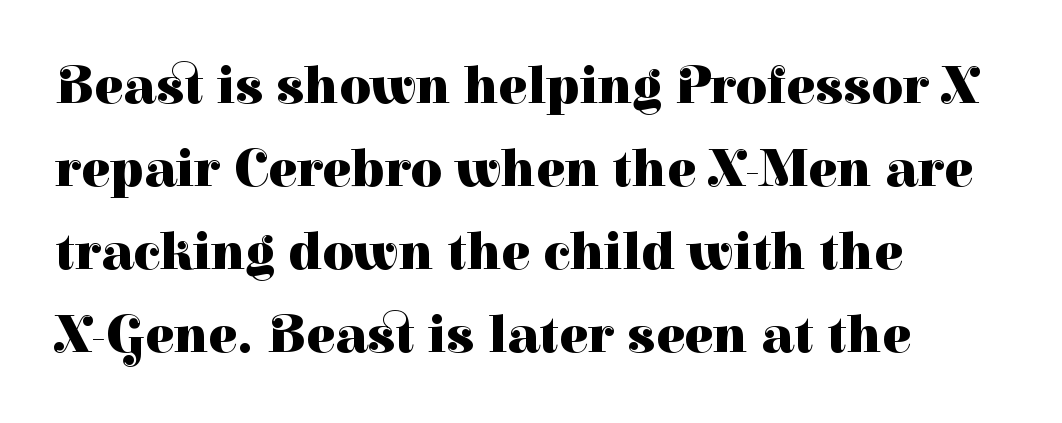
Q: Is the text bold? A: Yes.
Q: Is the text italic (slanted)? A: No, it is upright.
Q: Is the typeface a serif or a sans-serif typeface? A: Serif.
Q: Is the text underlined? A: No.
Q: How is the paragraph aligned? A: Left-aligned.
Q: Is the spacing between letters normal or unusually wide? A: Normal.
Q: Is the spacing between lines tight, normal or loose? A: Normal.
Q: Width (condensed, normal, or wide)? A: Normal.
Q: Stroke contrast? A: High.
Q: x-height? A: Medium.
Q: Monospaced? A: No.
